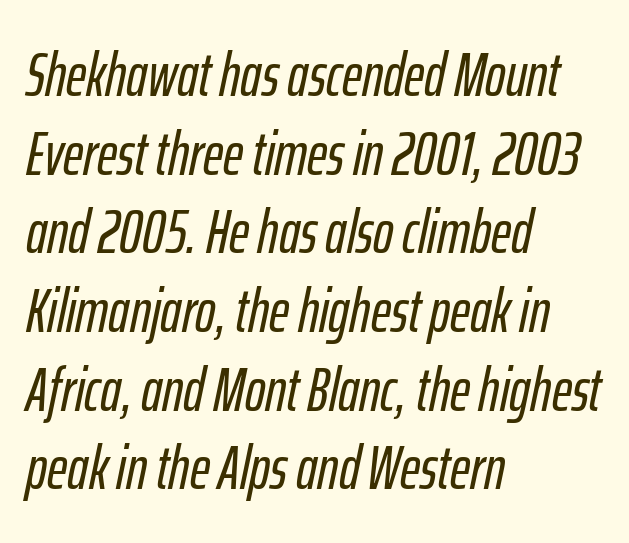
The image shows 61 px condensed type, italic (leaning right); set left-aligned, normal line spacing (1.29x), normal letter spacing, not underlined; low stroke contrast and a medium x-height.
